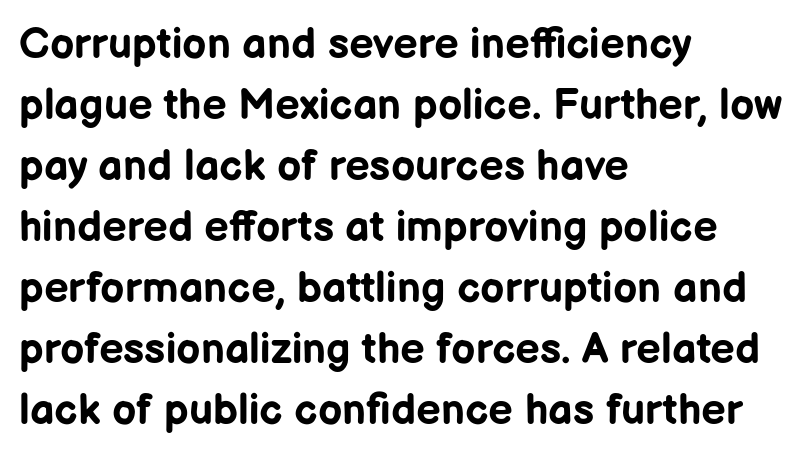
{"serif": "no", "italic": "no", "bold": "yes", "weight": "bold", "width": "normal", "stroke_contrast": "low", "x_height": "medium", "monospaced": "no", "underline": "no", "align": "left", "line_spacing": "normal", "line_spacing_ratio": 1.42, "letter_spacing": "normal", "letter_spacing_em": 0.0, "glyph_px": 43}
